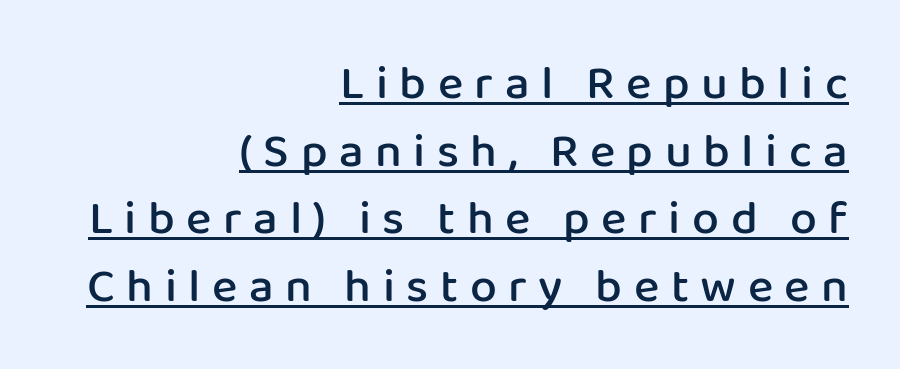
{"serif": "no", "italic": "no", "bold": "semi", "weight": "semibold", "width": "normal", "stroke_contrast": "low", "x_height": "medium", "monospaced": "no", "underline": "yes", "align": "right", "line_spacing": "normal", "line_spacing_ratio": 1.41, "letter_spacing": "wide", "letter_spacing_em": 0.24, "glyph_px": 48}
